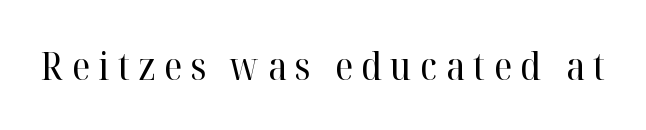
Q: Is the text bold? A: No.
Q: Is the text italic (slanted)? A: No, it is upright.
Q: Is the typeface a serif or a sans-serif typeface? A: Serif.
Q: Is the text underlined? A: No.
Q: Is the spacing between letters normal or unusually wide? A: Unusually wide.
Q: Width (condensed, normal, or wide)? A: Normal.
Q: Stroke contrast? A: High.
Q: x-height? A: Medium.
Q: Monospaced? A: No.
